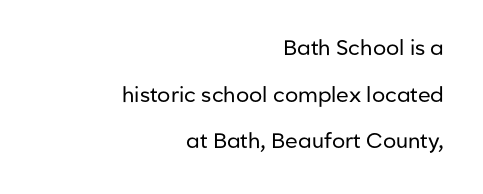
Ascenders rise straight up at ninety degrees. The words here are not underlined. Notice the wide empty band between every row — that's loose leading. The letterforms sit at book weight or below.
